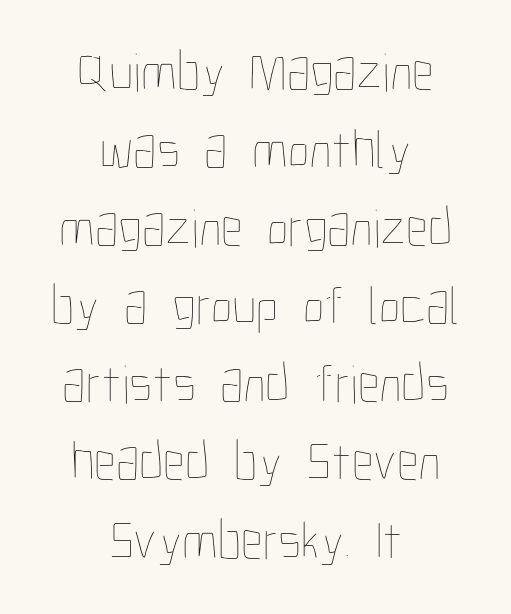
A clean baseline with only descenders dipping below it. These lines sit exactly where default settings would place them. The letters advance in unequal steps, a hallmark of proportional type. Layout note: lines centered. Nothing unusual about the tracking: characters are spaced as the font intends.
